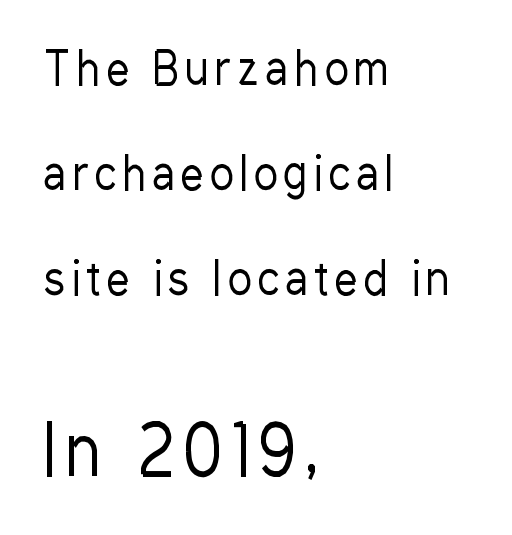
The image shows 68 px regular-weight, condensed sans-serif type, upright; set left-aligned, loose line spacing (2.33x), not underlined; the second (bottom) block is 1.51x larger; low stroke contrast and a medium x-height.
